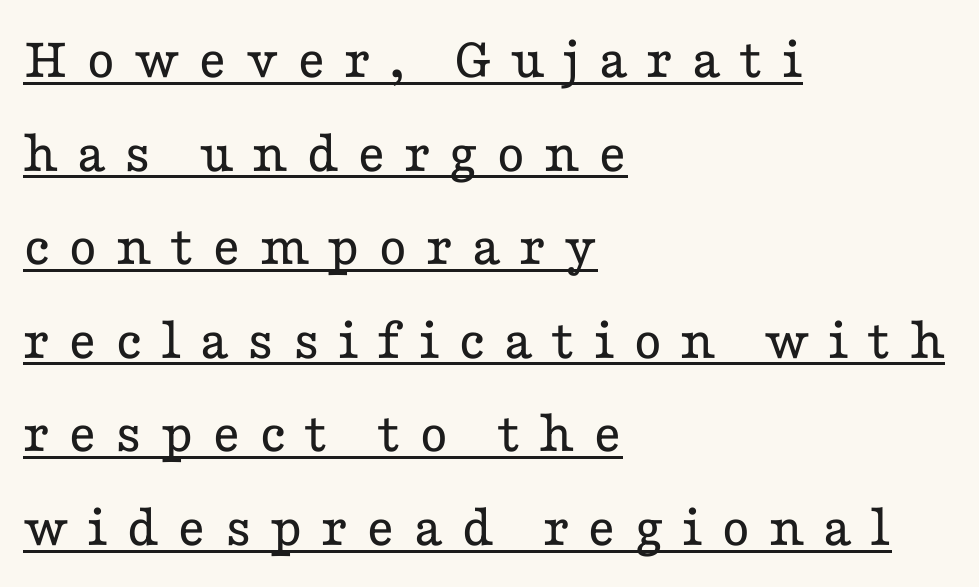
Q: Is the text bold? A: No.
Q: Is the text italic (slanted)? A: No, it is upright.
Q: Is the typeface a serif or a sans-serif typeface? A: Serif.
Q: Is the text underlined? A: Yes.
Q: How is the paragraph aligned? A: Left-aligned.
Q: Is the spacing between letters normal or unusually wide? A: Unusually wide.
Q: Is the spacing between lines tight, normal or loose? A: Normal.
Q: Width (condensed, normal, or wide)? A: Wide.
Q: Stroke contrast? A: Low.
Q: x-height? A: Medium.
Q: Monospaced? A: No.
